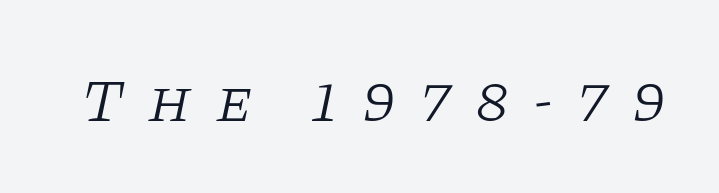
Beneath every word, the page is bare. Substantial extra tracking has been applied to these lines. An italicized treatment has been applied to the whole sample. Character widths vary here, with narrow letters taking less room than wide ones.
